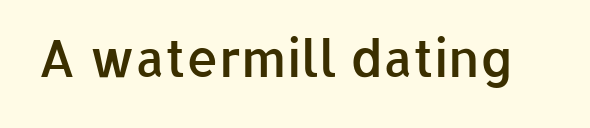
{"serif": "no", "italic": "no", "bold": "semi", "weight": "semibold", "width": "normal", "stroke_contrast": "low", "x_height": "medium", "monospaced": "no", "underline": "no", "letter_spacing": "normal", "letter_spacing_em": 0.0, "glyph_px": 51}
